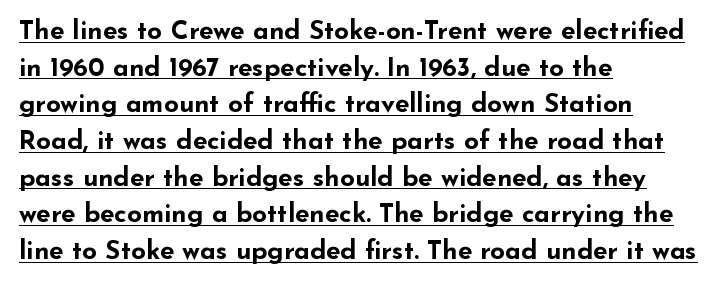
Q: Is the text bold? A: Yes.
Q: Is the text italic (slanted)? A: No, it is upright.
Q: Is the text underlined? A: Yes.
Q: How is the paragraph aligned? A: Left-aligned.
Q: Is the spacing between letters normal or unusually wide? A: Normal.
Q: Is the spacing between lines tight, normal or loose? A: Normal.
